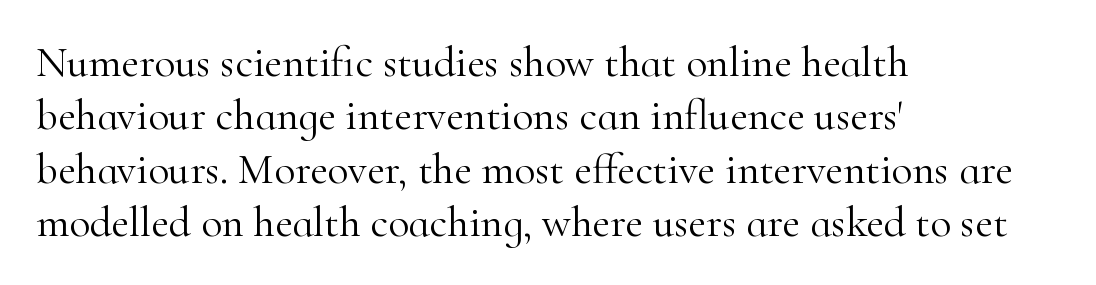
Q: Is the text bold? A: No.
Q: Is the text italic (slanted)? A: No, it is upright.
Q: Is the typeface a serif or a sans-serif typeface? A: Serif.
Q: Is the text underlined? A: No.
Q: How is the paragraph aligned? A: Left-aligned.
Q: Is the spacing between letters normal or unusually wide? A: Normal.
Q: Width (condensed, normal, or wide)? A: Normal.
Q: Stroke contrast? A: High.
Q: x-height? A: Small.
Q: Monospaced? A: No.
